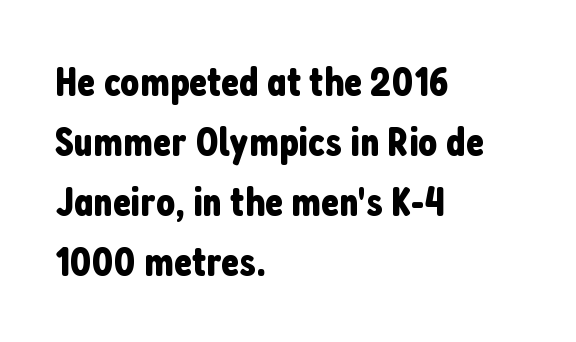
Q: Is the text italic (slanted)? A: No, it is upright.
Q: Is the typeface a serif or a sans-serif typeface? A: Sans-serif.
Q: Is the text underlined? A: No.
Q: How is the paragraph aligned? A: Left-aligned.
Q: Is the spacing between letters normal or unusually wide? A: Normal.
Q: Is the spacing between lines tight, normal or loose? A: Normal.
Q: Width (condensed, normal, or wide)? A: Condensed.
Q: Stroke contrast? A: Low.
Q: x-height? A: Medium.
Q: Monospaced? A: No.
